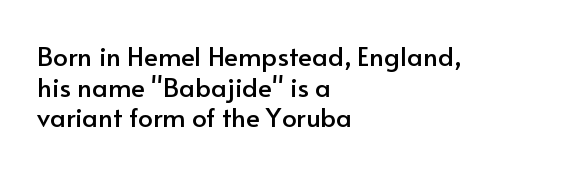
Tall strokes in this sample are plumb rather than angled. Default kerning and tracking; the words read as compact shapes. The space directly below the letters is spotless. Which margin do the lines hug? The left one — the right edge is uneven.
